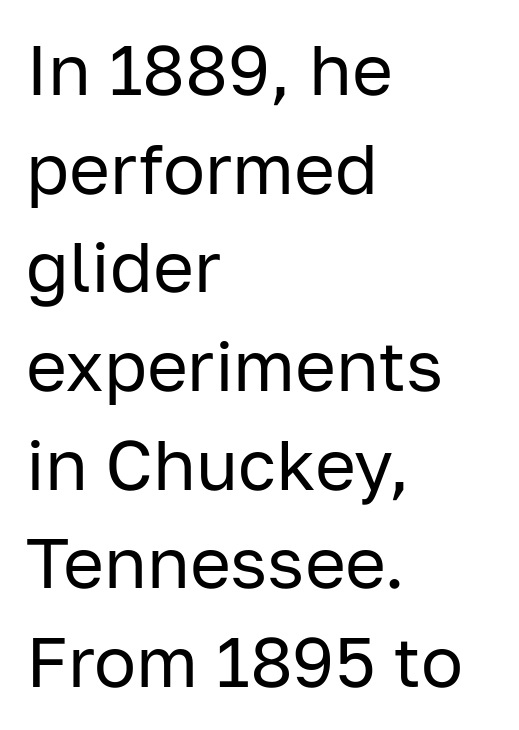
The image shows 70 px regular-weight sans-serif type, upright; set left-aligned, normal line spacing (1.41x), normal letter spacing, not underlined; low stroke contrast and a medium x-height.
